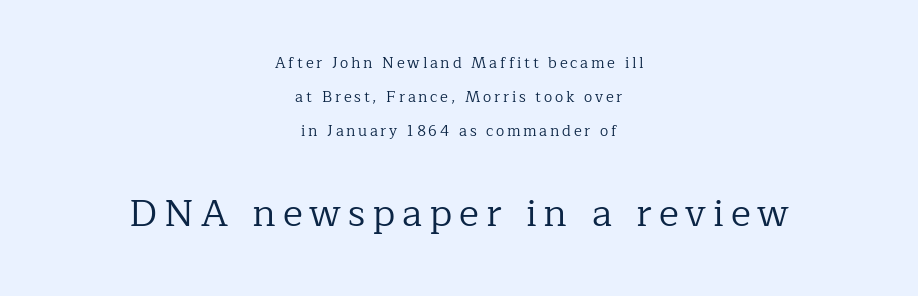
Every row of glyphs is offset so its center matches the block's center. Rule under the text: the space is simply empty. The passage shown is not bold in any degree. Style check: upright. Each letter keeps its own natural width here, so spacing adapts to shape.
